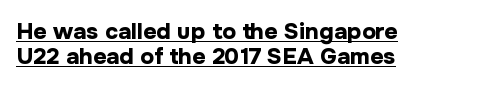
There is no visible air inserted between adjacent glyphs. Vertically, the passage feels compressed, each row crowding the next. The characters look thick and weighty, a clear bold. Glance below the letters and you will spot a drawn line.
